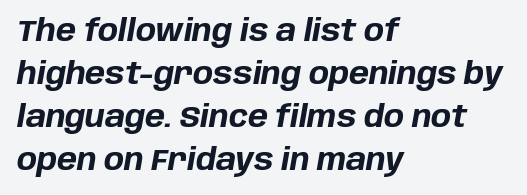
The image shows 30 px bold type, italic (leaning right); set left-aligned, normal line spacing (1.43x), normal letter spacing, not underlined; low stroke contrast and a large x-height.
